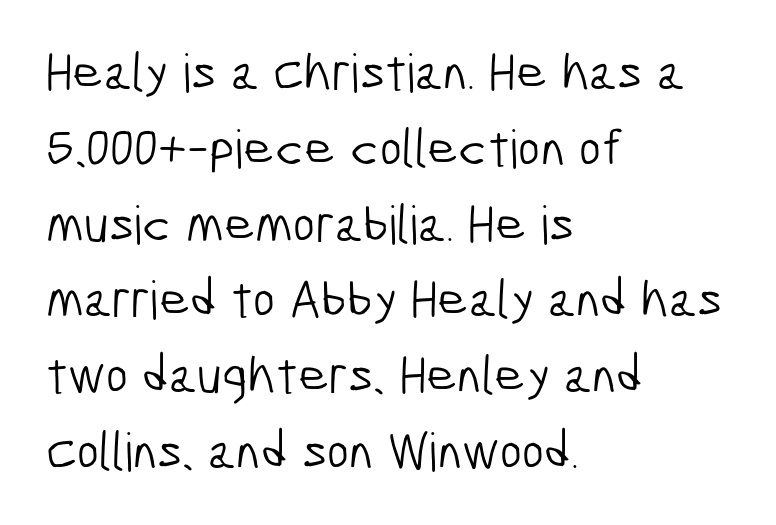
The image shows 53 px light, condensed sans-serif type; set left-aligned, normal line spacing (1.43x), normal letter spacing, not underlined; low stroke contrast and a medium x-height.
